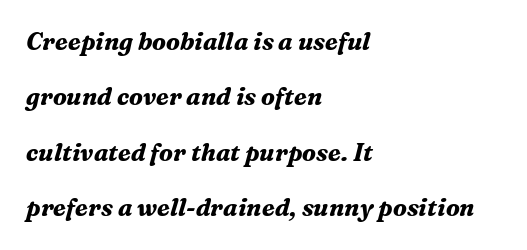
Q: Is the text bold? A: Yes.
Q: Is the text italic (slanted)? A: Yes, it leans right by about 16 degrees.
Q: Is the text underlined? A: No.
Q: How is the paragraph aligned? A: Left-aligned.
Q: Is the spacing between letters normal or unusually wide? A: Normal.
Q: Is the spacing between lines tight, normal or loose? A: Loose.
